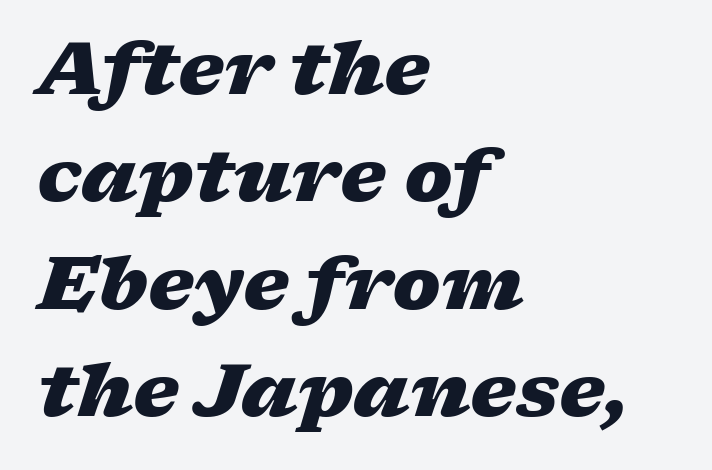
Q: Is the text bold? A: Yes.
Q: Is the text italic (slanted)? A: Yes, it leans right by about 17 degrees.
Q: Is the text underlined? A: No.
Q: How is the paragraph aligned? A: Left-aligned.
Q: Is the spacing between letters normal or unusually wide? A: Normal.
Q: Is the spacing between lines tight, normal or loose? A: Normal.
Q: Width (condensed, normal, or wide)? A: Wide.
Q: Stroke contrast? A: Low.
Q: x-height? A: Medium.
Q: Monospaced? A: No.
